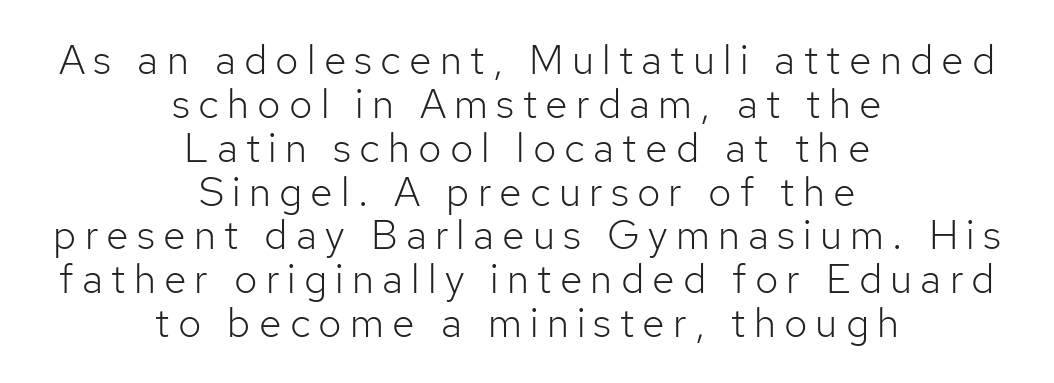
The image shows 41 px light sans-serif type, upright; set centered, tight line spacing (1.07x), unusually wide letter spacing (+0.2 em), not underlined; low stroke contrast and a medium x-height.
